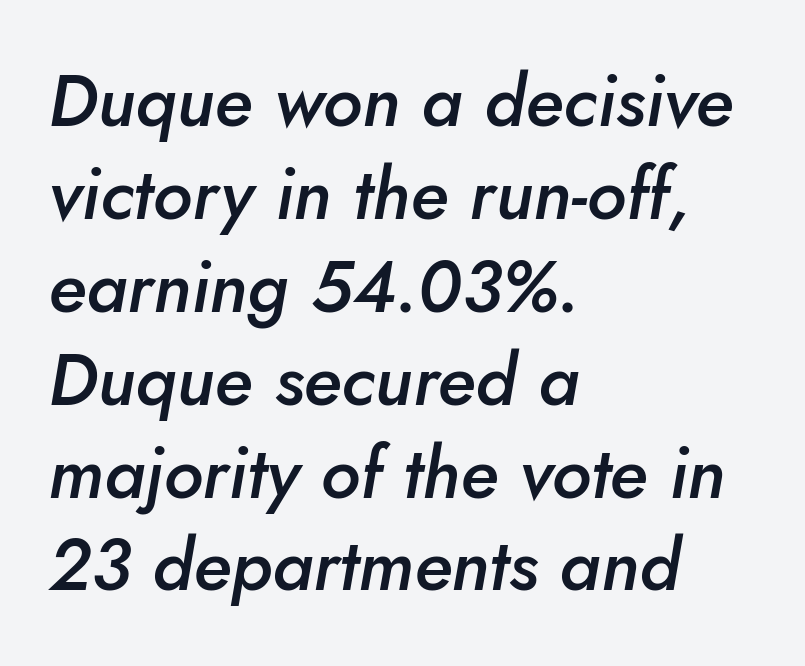
Is there much room between lines? A standard amount, neither cramped nor airy. The strokes are fattened partway — semibold, not bold. Caption: multi-line text, flush left, ragged right. Would a proofreader flag this as italicized? Yes. Type without underlining. Note the varied advance widths — an 'i' is clearly narrower than an 'm'.
